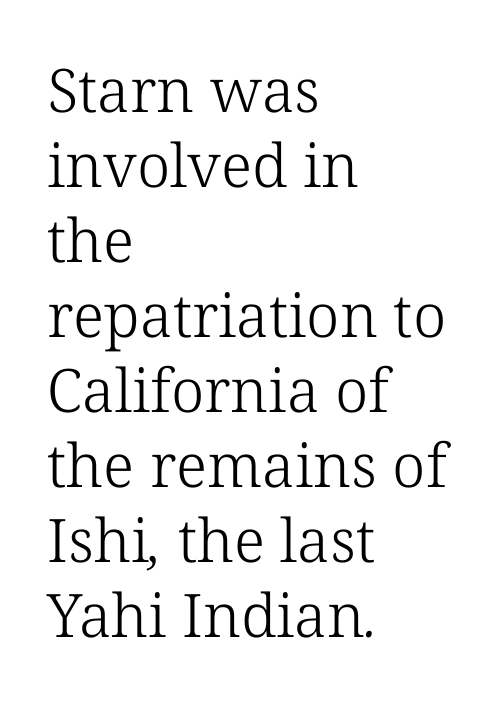
Q: Is the text bold? A: No.
Q: Is the typeface a serif or a sans-serif typeface? A: Serif.
Q: Is the text underlined? A: No.
Q: How is the paragraph aligned? A: Left-aligned.
Q: Is the spacing between letters normal or unusually wide? A: Normal.
Q: Is the spacing between lines tight, normal or loose? A: Normal.
Q: Width (condensed, normal, or wide)? A: Normal.
Q: Stroke contrast? A: Low.
Q: x-height? A: Medium.
Q: Monospaced? A: No.
